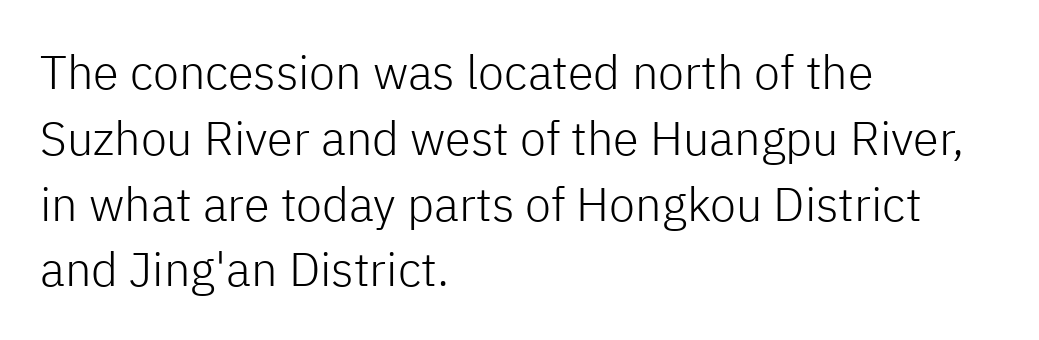
The image shows 47 px light sans-serif type, upright; set left-aligned, normal line spacing (1.4x), normal letter spacing, not underlined; low stroke contrast and a medium x-height.
